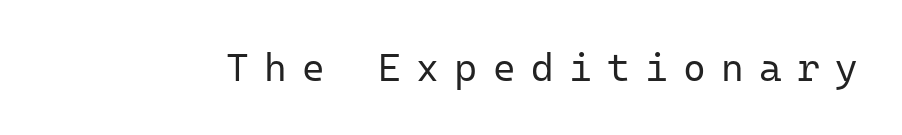
The rendering uses typewriter-style spacing with identical character cells. Nothing heavy about these letters — not bold at all. The words here are not underlined. Is there any slant? The stems are plumb. Letter spacing: wide. Observe the absence of serifs on each vertical stroke in this sample.
